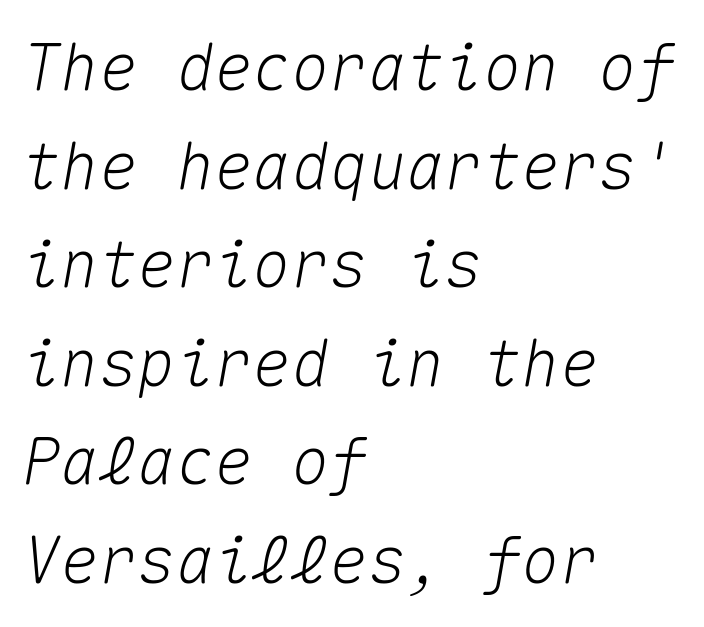
{"italic": "yes", "lean": "right", "slant_degrees": 10, "width": "normal", "stroke_contrast": "medium", "x_height": "medium", "monospaced": "yes", "underline": "no", "align": "left", "line_spacing": "normal", "line_spacing_ratio": 1.54, "letter_spacing": "normal", "letter_spacing_em": 0.0, "glyph_px": 64}
